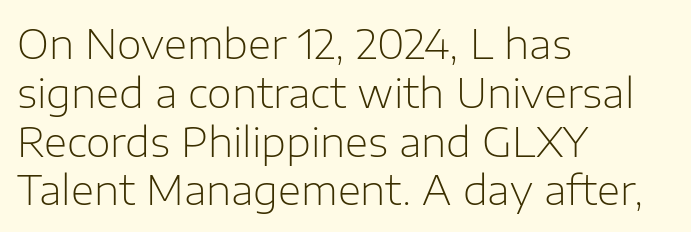
{"serif": "no", "italic": "no", "bold": "no", "weight": "light", "width": "normal", "stroke_contrast": "low", "x_height": "medium", "monospaced": "no", "underline": "no", "align": "left", "line_spacing_ratio": 1.22, "letter_spacing": "normal", "letter_spacing_em": 0.0, "glyph_px": 40}
